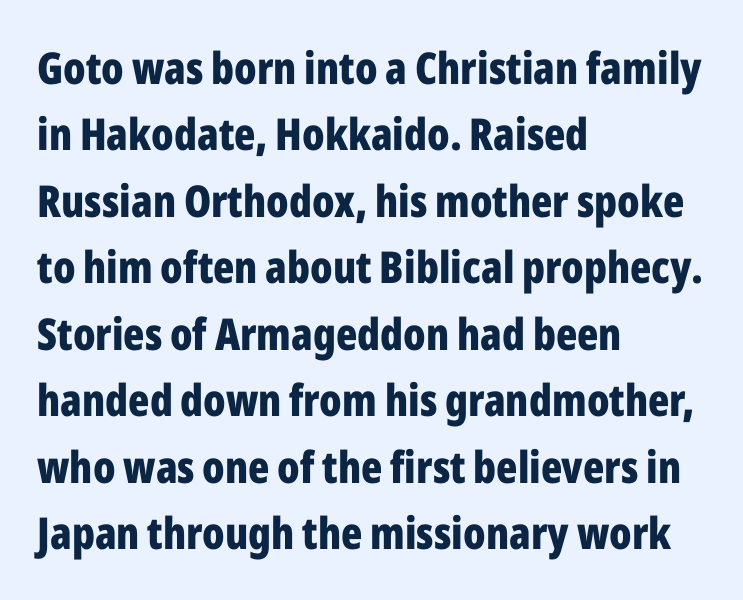
Check under the words: just untouched page. Nothing sits at the stroke ends, so this counts as sans-serif. You could call the tracking neutral — neither tight nor loose. Quick note: not italic, upright.
